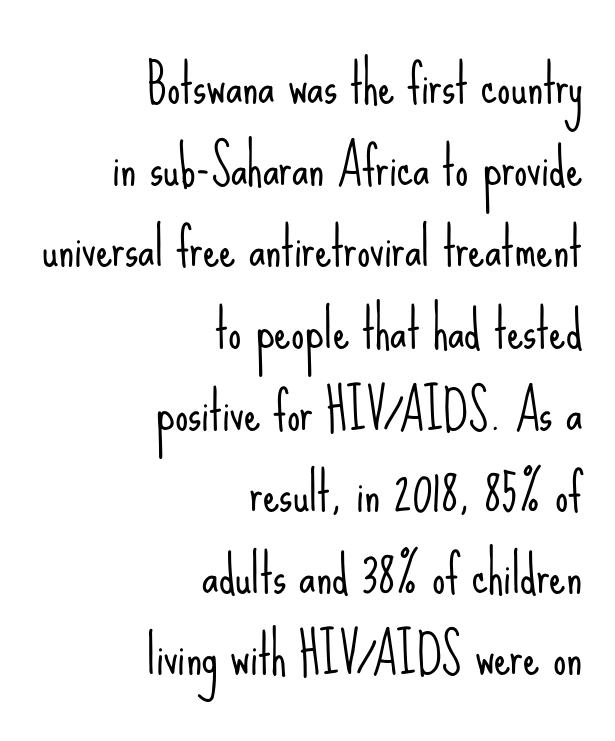
Q: Is the text bold? A: No.
Q: Is the text italic (slanted)? A: No, it is upright.
Q: Is the typeface a serif or a sans-serif typeface? A: Sans-serif.
Q: Is the text underlined? A: No.
Q: How is the paragraph aligned? A: Right-aligned.
Q: Is the spacing between letters normal or unusually wide? A: Normal.
Q: Is the spacing between lines tight, normal or loose? A: Normal.
Q: Width (condensed, normal, or wide)? A: Condensed.
Q: Stroke contrast? A: Low.
Q: x-height? A: Small.
Q: Monospaced? A: No.
